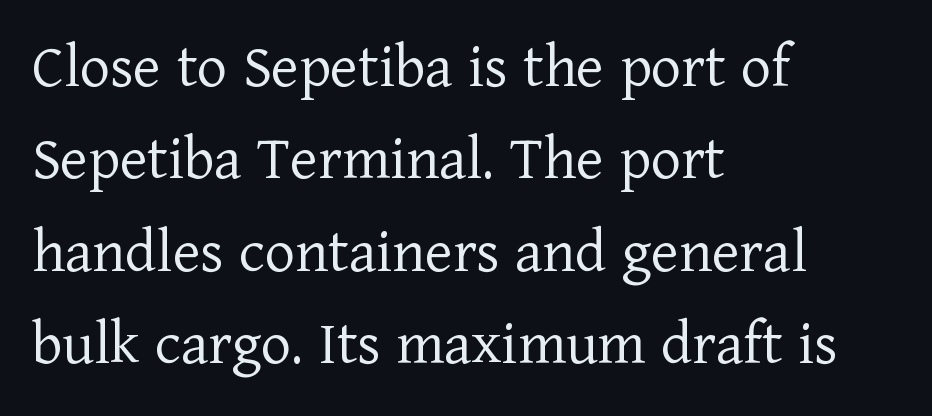
The typography opts for an upright posture over an oblique one. Varying glyph widths throughout — classic text-font behaviour. This reads as an unemphasized weight, regular at the heaviest. Quick note: interline space is typical.
